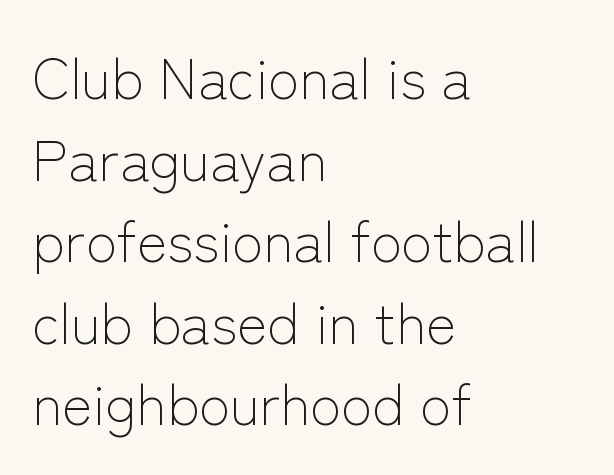
The image shows 57 px light sans-serif type, upright; set left-aligned, normal line spacing (1.43x), normal letter spacing, not underlined; low stroke contrast and a medium x-height.
